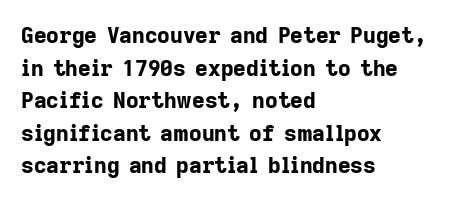
The letters stand straight up with perfectly vertical stems. Vertical spacing — default. Beneath every word, the page is bare. Typeset ragged right — the left edge is the straight one.
